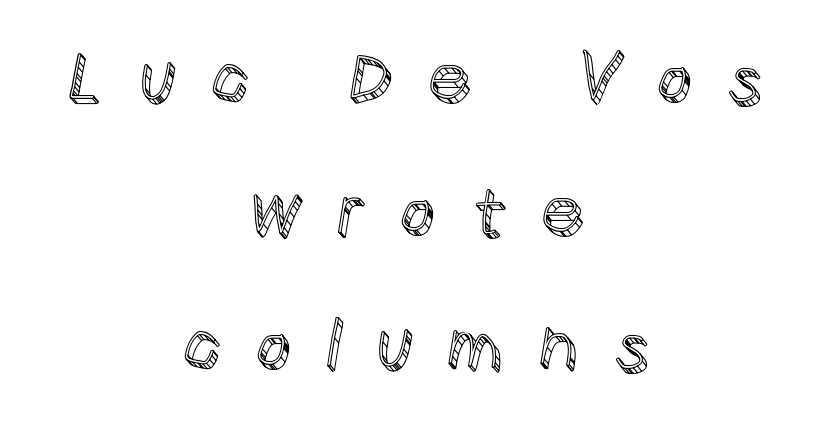
Layout note: lines centered. The face used here is proportionally spaced, like ordinary book or web type. Loose tracking; the words dissolve into strings of separated letters. The glyphs are unaccompanied by any horizontal stroke below them.
